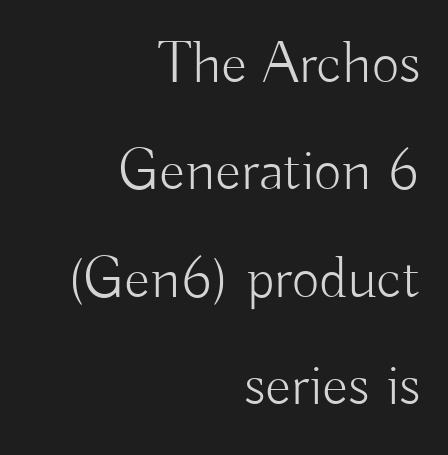
Is the stroke heavy? The answer is a plain regular-or-lighter. Any mark beneath the type? The region is blank. The face used here is rendered with its standard letterfit. Character widths vary here, with narrow letters taking less room than wide ones.
